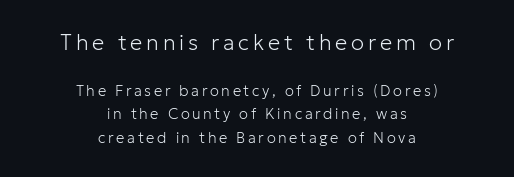
Q: Is the text bold? A: No.
Q: Is the text italic (slanted)? A: No, it is upright.
Q: Is the text underlined? A: No.
Q: How is the paragraph aligned? A: Centered.
Q: Is the spacing between lines tight, normal or loose? A: Normal.
Q: Which block of text is set in a larger size, the first (top) or the second (bottom)? A: The first (top) one.
